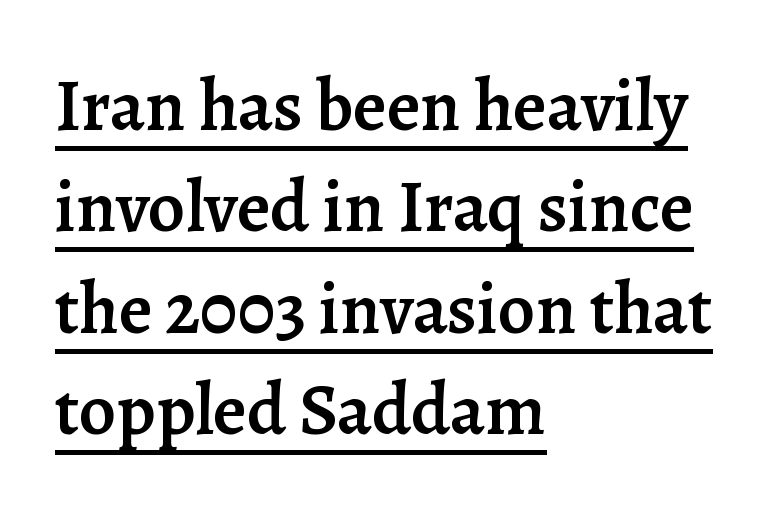
Compared with typical body copy, the letter spacing here is the same. The designer went with a serif here, giving each stem small feet. Vertically, the passage feels balanced, rows spaced as you'd expect. On the weight axis this lands at semibold, roughly 600. Reading down the block, your eye returns to a fixed left position each line.
